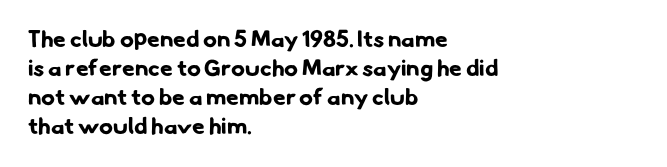
Q: Is the text bold? A: Yes.
Q: Is the text underlined? A: No.
Q: How is the paragraph aligned? A: Left-aligned.
Q: Is the spacing between letters normal or unusually wide? A: Normal.
Q: Is the spacing between lines tight, normal or loose? A: Normal.
